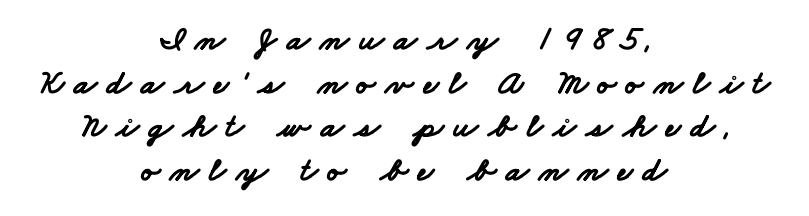
Is the type bold? Yes — the strokes are clearly thick and heavy. Compared with typical paragraphs, the rows here are spaced about the same. Horizontally, the lines are justified to the midpoint only. Descenders hang freely into open space. The letters carry no serifs — their stems end cleanly without finishing strokes.
